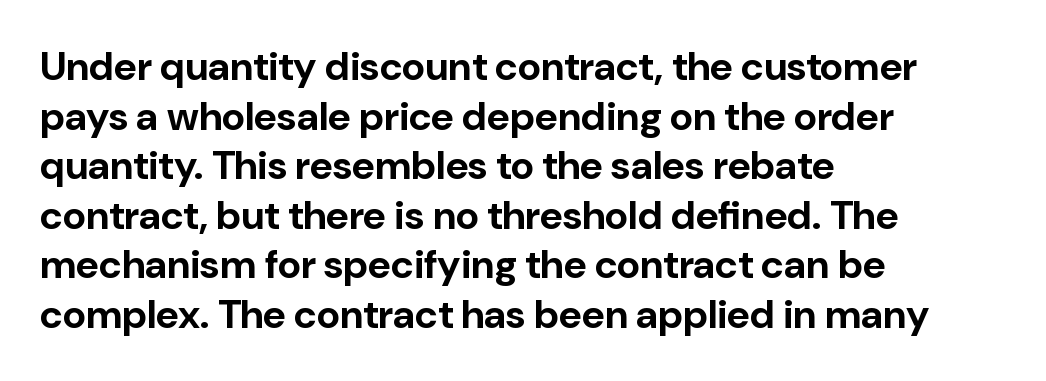
The image shows 40 px bold sans-serif type, upright; set left-aligned, line spacing 1.24x, normal letter spacing, not underlined; low stroke contrast and a medium x-height.
